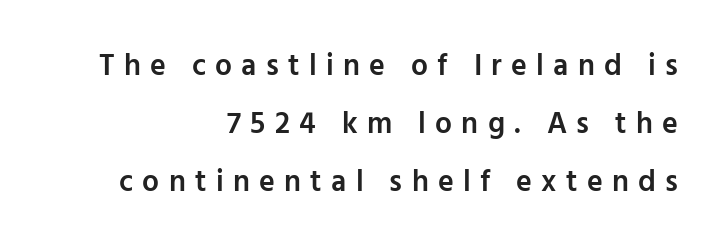
Caption: semibold face, moderately heavy strokes. This block would shrink considerably if given ordinary leading; it's expanded now. The face used here is proportionally spaced, like ordinary book or web type. No feet cap the strokes, marking this as sans-serif type. The area under the type is left untouched.
